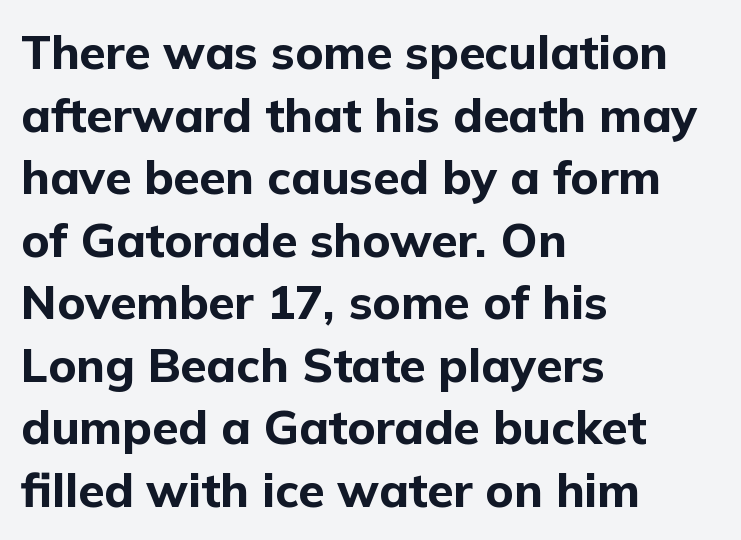
{"serif": "no", "italic": "no", "bold": "yes", "weight": "bold", "width": "normal", "stroke_contrast": "low", "x_height": "medium", "monospaced": "no", "underline": "no", "align": "left", "line_spacing": "normal", "line_spacing_ratio": 1.33, "letter_spacing": "normal", "letter_spacing_em": 0.0, "glyph_px": 47}
